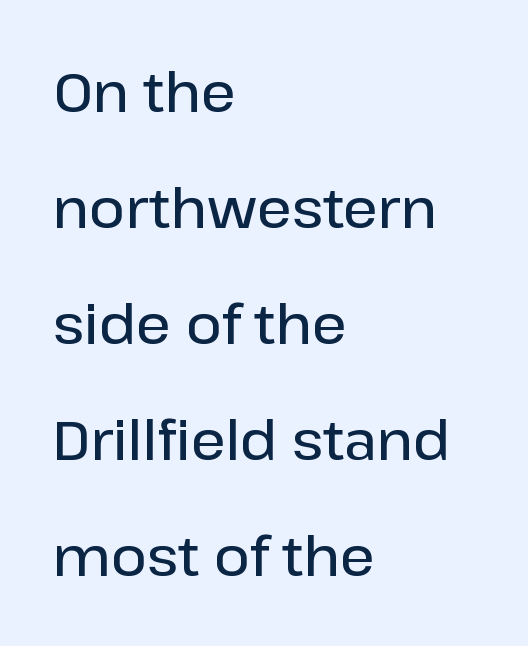
The image shows 55 px semibold sans-serif type, upright; set left-aligned, loose line spacing (2.11x), normal letter spacing, not underlined; low stroke contrast and a medium x-height.
